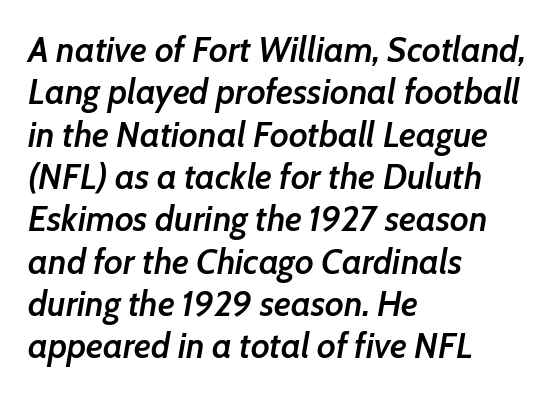
Its strokes are somewhat broadened, the hallmark of semibold type. Slant detected: the letters are inclined. Honestly, there is no underline to notice here at all. Proportional: the letters do not fall into vertical columns. The paragraph has a hard left edge and a soft right edge.
